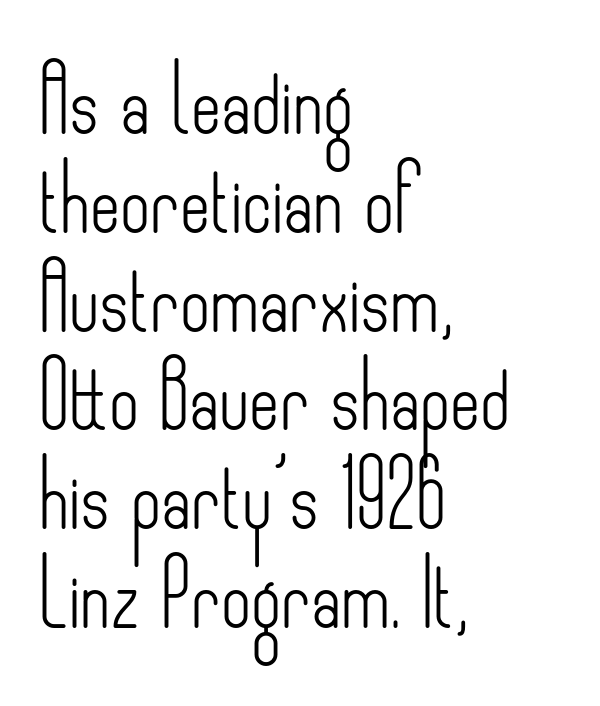
Q: Is the text bold? A: No.
Q: Is the text italic (slanted)? A: No, it is upright.
Q: Is the typeface a serif or a sans-serif typeface? A: Sans-serif.
Q: Is the text underlined? A: No.
Q: How is the paragraph aligned? A: Left-aligned.
Q: Is the spacing between letters normal or unusually wide? A: Normal.
Q: Is the spacing between lines tight, normal or loose? A: Normal.
Q: Width (condensed, normal, or wide)? A: Condensed.
Q: Stroke contrast? A: Low.
Q: x-height? A: Small.
Q: Monospaced? A: No.
